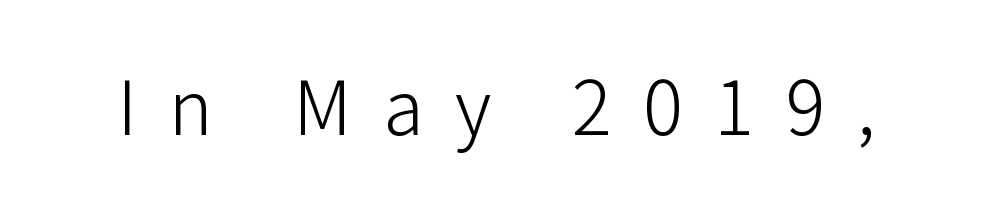
This sample has the flowing, uneven cadence of proportional lettering. The cut favours lightness, reaching ordinary text weight at its darkest. The typeface chosen for these lines omits serifs. Rendered with straight, roman letterforms. The specimen omits any rule beneath the text block's lines.
